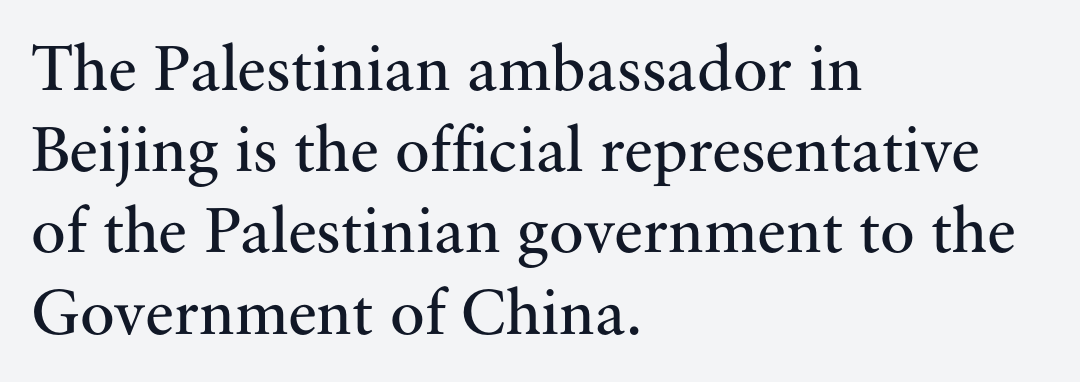
The image shows 65 px regular-weight serif type, upright; set left-aligned, normal line spacing (1.25x), normal letter spacing, not underlined; medium stroke contrast and a small x-height.
